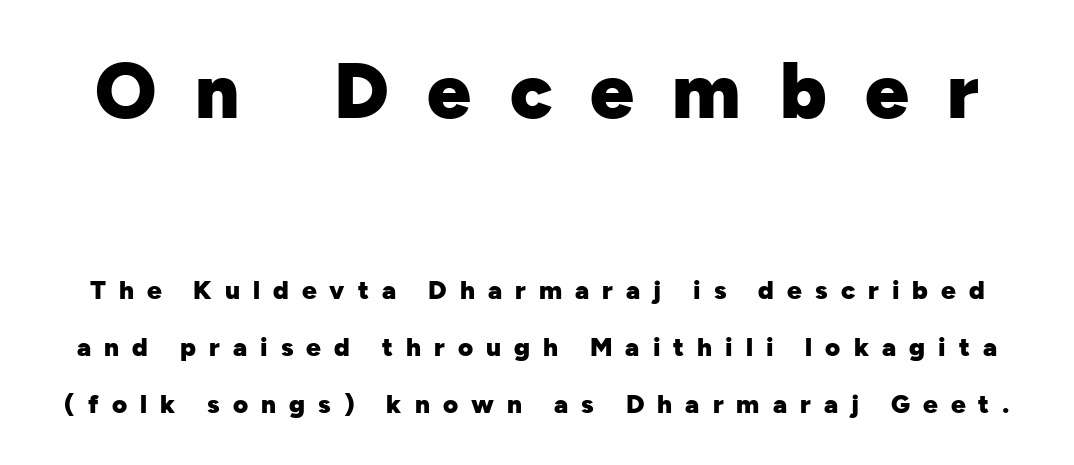
Q: Is the text bold? A: Yes.
Q: Is the text italic (slanted)? A: No, it is upright.
Q: Is the typeface a serif or a sans-serif typeface? A: Sans-serif.
Q: Is the text underlined? A: No.
Q: Is the spacing between letters normal or unusually wide? A: Unusually wide.
Q: Is the spacing between lines tight, normal or loose? A: Loose.
Q: Which block of text is set in a larger size, the first (top) or the second (bottom)? A: The first (top) one.
Q: Width (condensed, normal, or wide)? A: Normal.
Q: Stroke contrast? A: Low.
Q: x-height? A: Medium.
Q: Monospaced? A: No.
